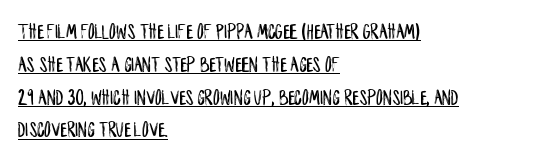
Each word holds together tightly as a unit, with standard inter-letter gaps. Somebody hit Ctrl+U on this one — the words are underlined. Is there any slant? The stems are plumb. Reading down the column, the eye jumps a familiar distance to each next line. Leftover space on each line is placed entirely after the last word.
